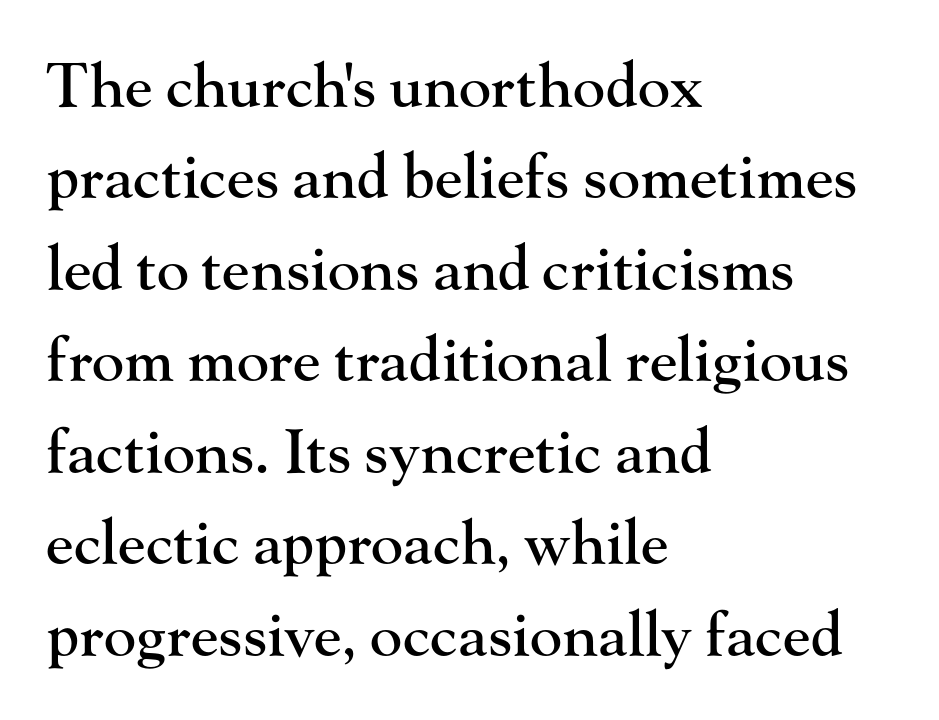
{"serif": "yes", "italic": "no", "width": "normal", "stroke_contrast": "high", "x_height": "small", "monospaced": "no", "underline": "no", "align": "left", "line_spacing": "normal", "line_spacing_ratio": 1.5, "letter_spacing": "normal", "letter_spacing_em": 0.0, "glyph_px": 61}
